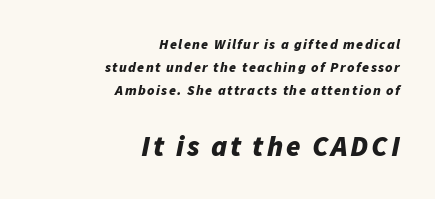
If you drew a ruler down the right edge, every line would touch it. When letters slant like this, we call the style italic. The space between consecutive lines is moderate. The rendering enlarges the type as you move from the upper chunk to the lower. The face used here is proportionally spaced, like ordinary book or web type.
